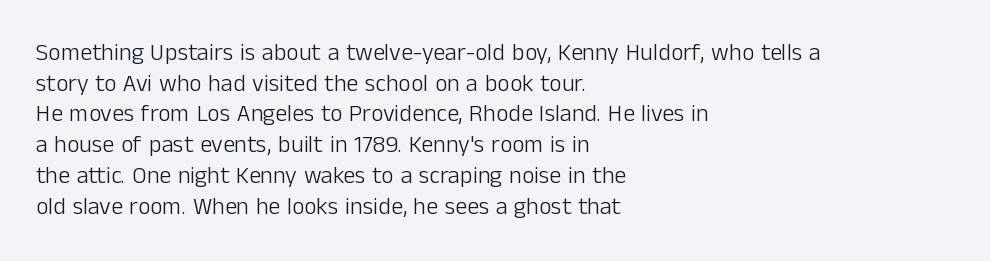
Is the type heavy? It reads as light-to-regular instead. Leftover space on each line is placed entirely after the last word. Characters follow at the spacing the type designer built in. The passage shown stacks its lines at a standard gap.
